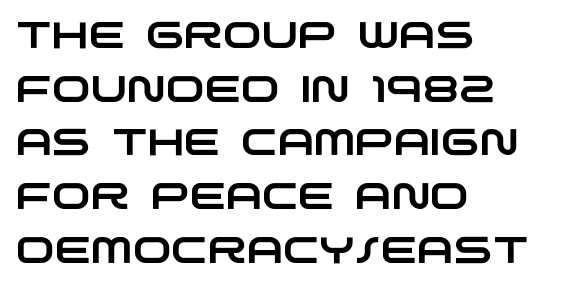
The image shows 37 px wide sans-serif type; set left-aligned, normal line spacing (1.45x), normal letter spacing, not underlined; low stroke contrast and a large x-height.
